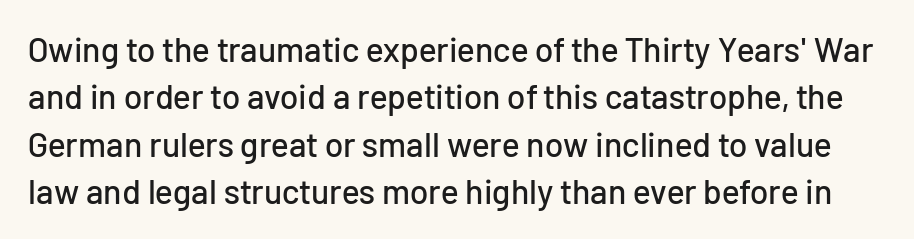
The typography opts for an upright posture over an oblique one. A normal amount of white space separates one row of letters from the next. Regarding serifs, this sample does without them. The passage shown is typed in a proportional face where columns would drift.
